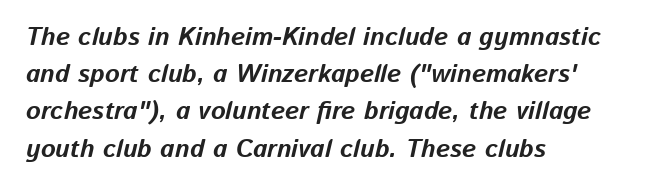
Q: Is the text bold? A: Yes.
Q: Is the text italic (slanted)? A: Yes, it leans right by about 13 degrees.
Q: Is the text underlined? A: No.
Q: How is the paragraph aligned? A: Left-aligned.
Q: Is the spacing between letters normal or unusually wide? A: Normal.
Q: Is the spacing between lines tight, normal or loose? A: Normal.
